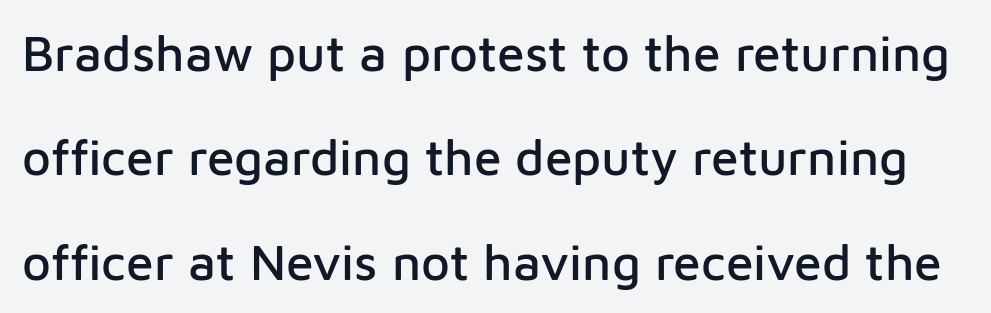
Q: Is the text italic (slanted)? A: No, it is upright.
Q: Is the typeface a serif or a sans-serif typeface? A: Sans-serif.
Q: Is the text underlined? A: No.
Q: Is the spacing between letters normal or unusually wide? A: Normal.
Q: Is the spacing between lines tight, normal or loose? A: Loose.
Q: Width (condensed, normal, or wide)? A: Normal.
Q: Stroke contrast? A: Low.
Q: x-height? A: Medium.
Q: Monospaced? A: No.
